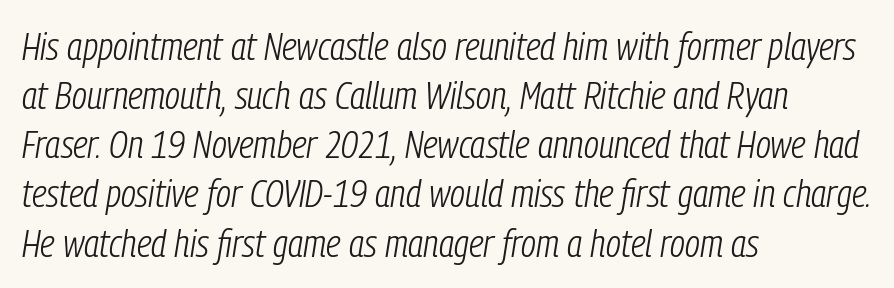
Q: Is the text bold? A: No.
Q: Is the text italic (slanted)? A: Yes, it leans right by about 9 degrees.
Q: Is the text underlined? A: No.
Q: How is the paragraph aligned? A: Left-aligned.
Q: Is the spacing between letters normal or unusually wide? A: Normal.
Q: Is the spacing between lines tight, normal or loose? A: Normal.
Q: Width (condensed, normal, or wide)? A: Condensed.
Q: Stroke contrast? A: Low.
Q: x-height? A: Medium.
Q: Monospaced? A: No.
